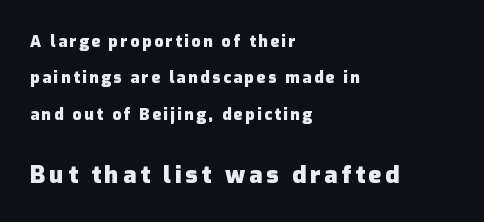
{"italic": "no", "bold": "yes", "underline": "no", "align": "left", "line_spacing": "loose", "line_spacing_ratio": 2.27, "larger_block": "second", "size_ratio": 1.5, "glyph_px": 24}
